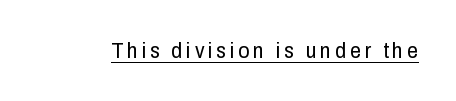
The image shows 22 px text type, upright; set underlined.
